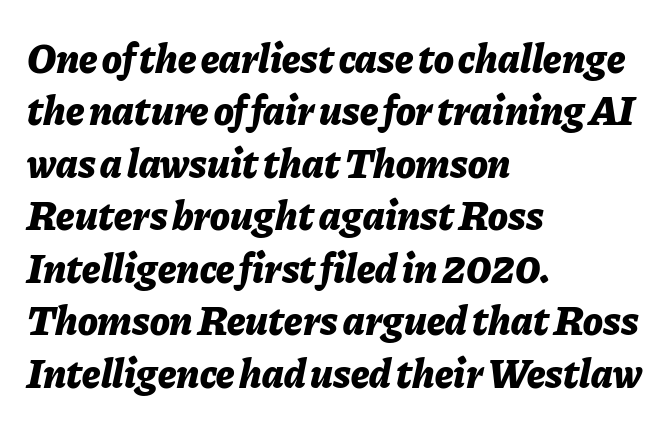
The image shows 41 px bold type, italic (leaning right); set left-aligned, normal line spacing (1.28x), normal letter spacing, not underlined; low stroke contrast and a medium x-height.
